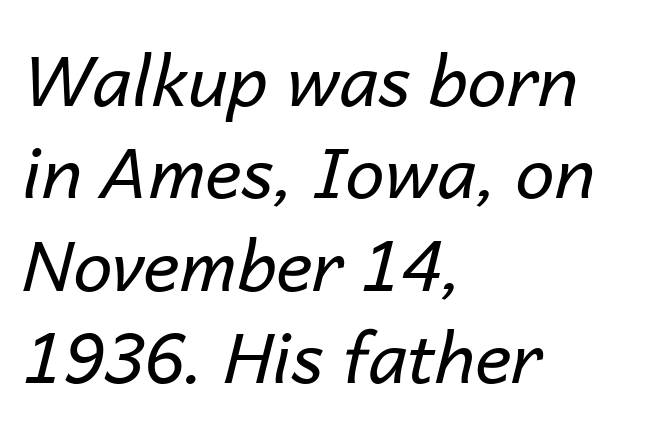
Type without underlining. The characters are drawn with everyday or finer stroke widths. You could not count columns in this text — the font is proportionally spaced. Layout note: lines flush left.
